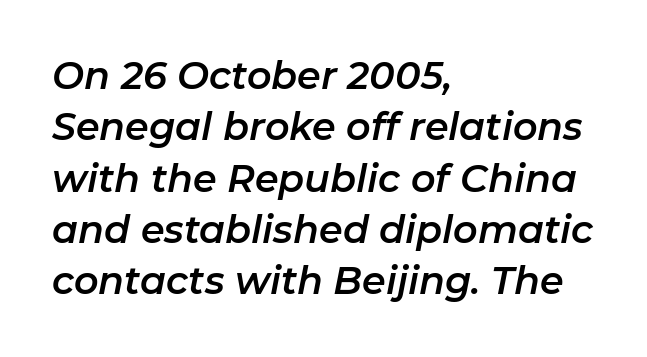
Q: Is the text italic (slanted)? A: Yes, it leans right by about 11 degrees.
Q: Is the text underlined? A: No.
Q: How is the paragraph aligned? A: Left-aligned.
Q: Is the spacing between letters normal or unusually wide? A: Normal.
Q: Is the spacing between lines tight, normal or loose? A: Normal.
Q: Width (condensed, normal, or wide)? A: Normal.
Q: Stroke contrast? A: Low.
Q: x-height? A: Medium.
Q: Monospaced? A: No.
